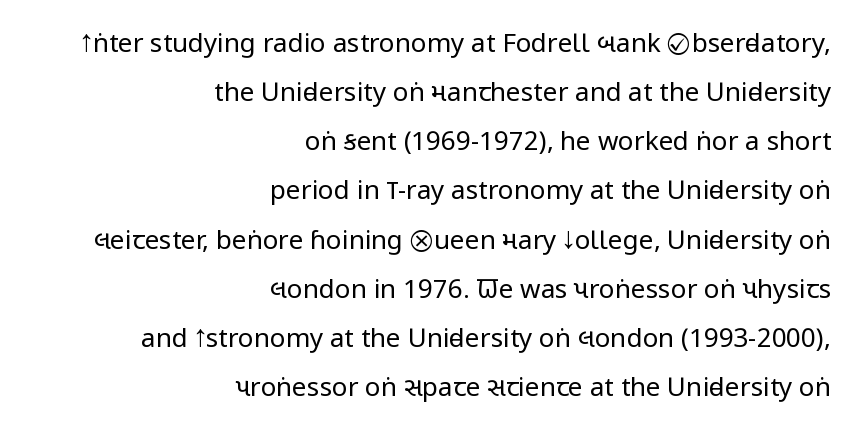
{"italic": "no", "bold": "no", "underline": "no", "align": "right", "line_spacing_ratio": 1.89, "letter_spacing": "normal", "letter_spacing_em": 0.0, "glyph_px": 26}
